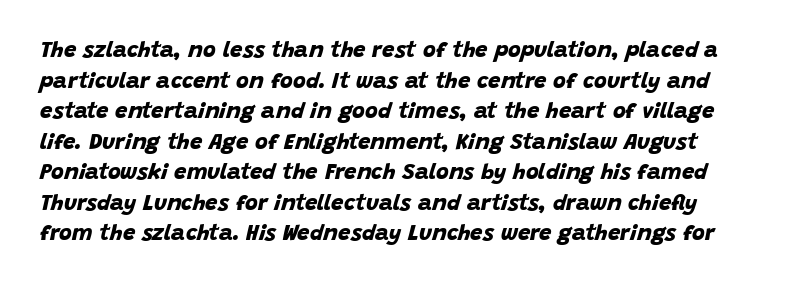
Q: Is the text bold? A: Yes.
Q: Is the text underlined? A: No.
Q: Is the spacing between letters normal or unusually wide? A: Normal.
Q: Is the spacing between lines tight, normal or loose? A: Normal.
